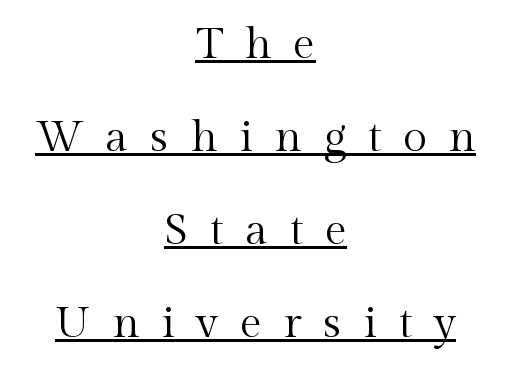
Q: Is the text bold? A: No.
Q: Is the text italic (slanted)? A: No, it is upright.
Q: Is the typeface a serif or a sans-serif typeface? A: Serif.
Q: Is the text underlined? A: Yes.
Q: How is the paragraph aligned? A: Centered.
Q: Is the spacing between letters normal or unusually wide? A: Unusually wide.
Q: Is the spacing between lines tight, normal or loose? A: Loose.
Q: Width (condensed, normal, or wide)? A: Normal.
Q: x-height? A: Medium.
Q: Monospaced? A: No.
